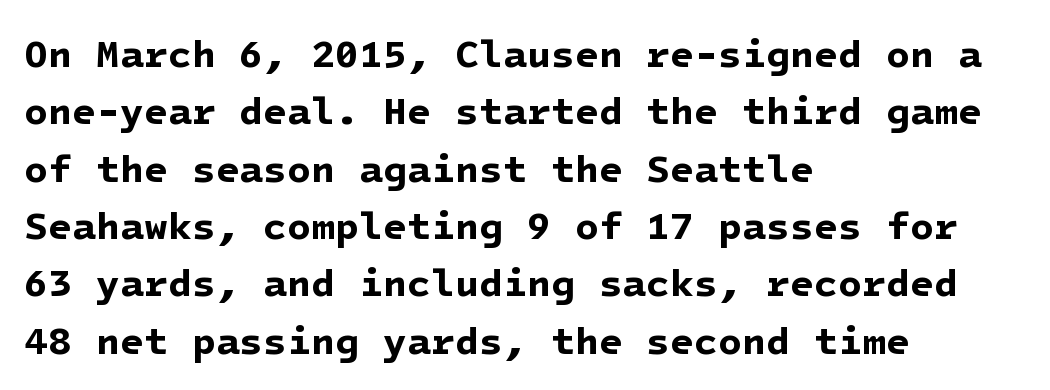
{"serif": "no", "bold": "yes", "weight": "bold", "width": "normal", "stroke_contrast": "low", "x_height": "medium", "underline": "no", "align": "left", "line_spacing": "normal", "line_spacing_ratio": 1.47, "letter_spacing": "normal", "letter_spacing_em": 0.0, "glyph_px": 39}
